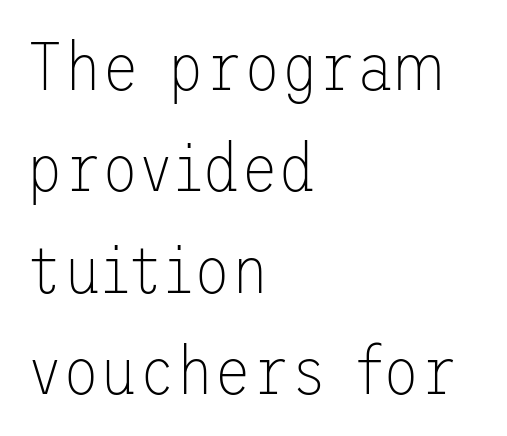
Q: Is the text bold? A: No.
Q: Is the text italic (slanted)? A: No, it is upright.
Q: Is the typeface a serif or a sans-serif typeface? A: Sans-serif.
Q: Is the text underlined? A: No.
Q: How is the paragraph aligned? A: Left-aligned.
Q: Is the spacing between letters normal or unusually wide? A: Normal.
Q: Is the spacing between lines tight, normal or loose? A: Normal.
Q: Width (condensed, normal, or wide)? A: Normal.
Q: Stroke contrast? A: Low.
Q: x-height? A: Medium.
